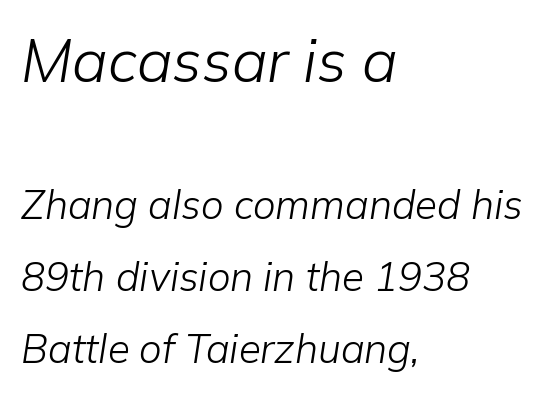
Weight: not bold — regular or lighter. The passage shown is typed in a proportional face where columns would drift. The baseline area is clear. There's an unmistakable incline to the writing here. Large over small — that's the arrangement of the two blocks here.
